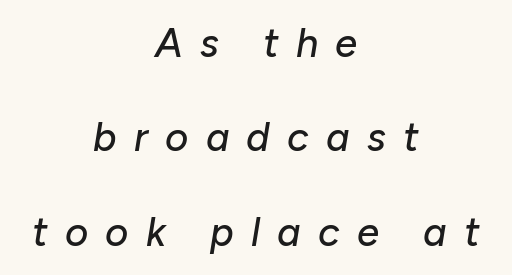
Q: Is the text italic (slanted)? A: Yes, it leans right by about 10 degrees.
Q: Is the text underlined? A: No.
Q: How is the paragraph aligned? A: Centered.
Q: Is the spacing between letters normal or unusually wide? A: Unusually wide.
Q: Is the spacing between lines tight, normal or loose? A: Loose.
Q: Width (condensed, normal, or wide)? A: Normal.
Q: Stroke contrast? A: Low.
Q: x-height? A: Medium.
Q: Monospaced? A: No.
